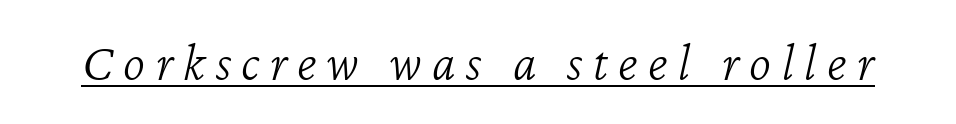
Q: Is the text bold? A: No.
Q: Is the text italic (slanted)? A: Yes, it leans right by about 12 degrees.
Q: Is the text underlined? A: Yes.
Q: Is the spacing between letters normal or unusually wide? A: Unusually wide.
Q: Width (condensed, normal, or wide)? A: Normal.
Q: Stroke contrast? A: Low.
Q: x-height? A: Medium.
Q: Monospaced? A: No.
